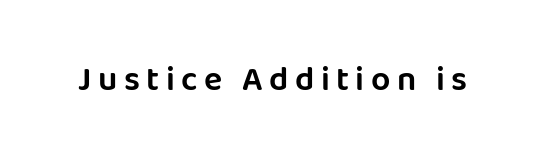
The image shows 34 px sans-serif type, upright; set not underlined; low stroke contrast and a large x-height.
